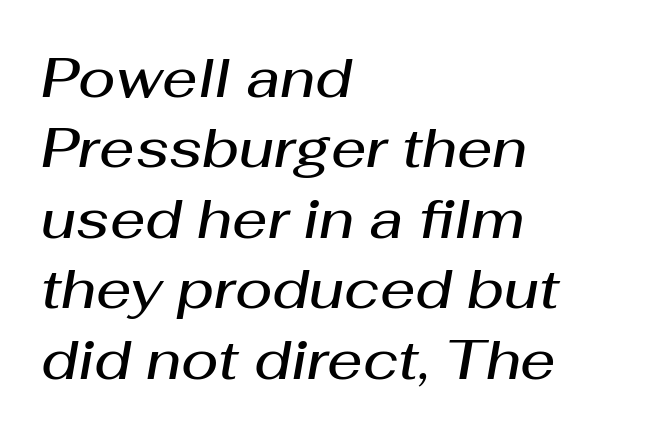
The gap between lines stays unmarked. These lines keep a tight, regular rhythm from letter to letter. Slanted lettering throughout. Note the varied advance widths — an 'i' is clearly narrower than an 'm'. Casual observation: everything's shoved over to the left.
